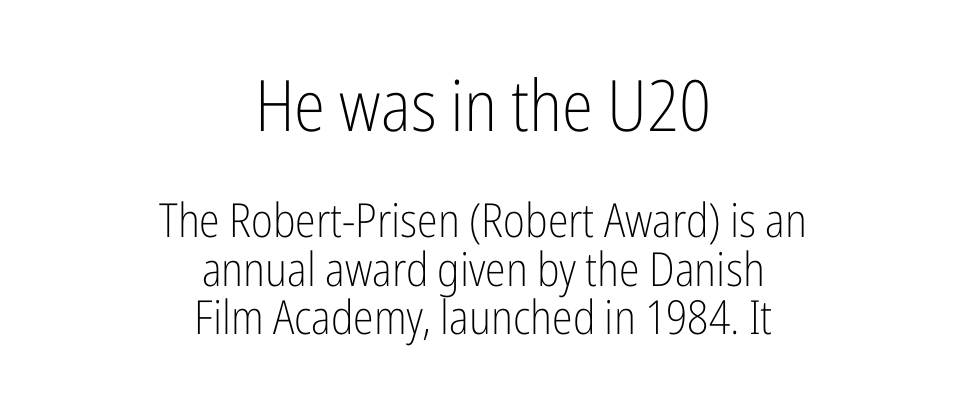
{"serif": "no", "italic": "no", "bold": "no", "weight": "light", "width": "condensed", "stroke_contrast": "low", "x_height": "medium", "monospaced": "no", "underline": "no", "align": "center", "line_spacing": "tight", "line_spacing_ratio": 1.04, "letter_spacing": "normal", "letter_spacing_em": 0.0, "larger_block": "first", "size_ratio": 1.51, "glyph_px": 71}
